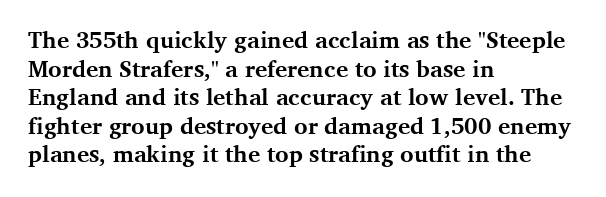
{"italic": "no", "bold": "yes", "underline": "no", "align": "left", "line_spacing_ratio": 1.24, "letter_spacing": "normal", "letter_spacing_em": 0.0, "glyph_px": 23}
